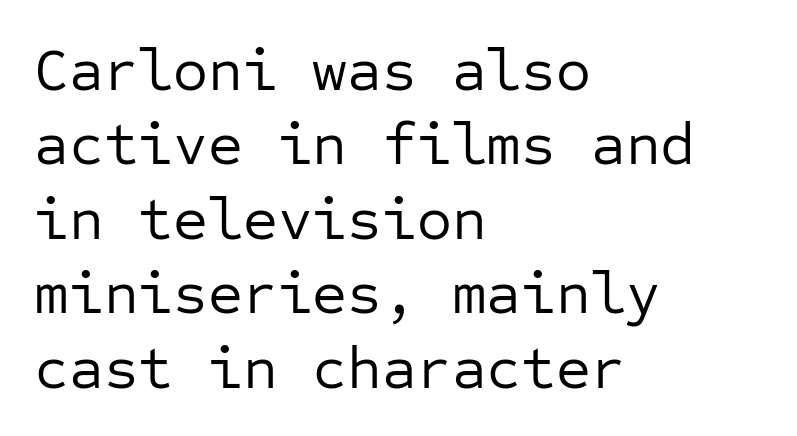
{"serif": "no", "italic": "no", "bold": "no", "weight": "regular", "width": "normal", "stroke_contrast": "low", "x_height": "medium", "monospaced": "yes", "underline": "no", "align": "left", "line_spacing_ratio": 1.24, "letter_spacing": "normal", "letter_spacing_em": 0.0, "glyph_px": 60}
